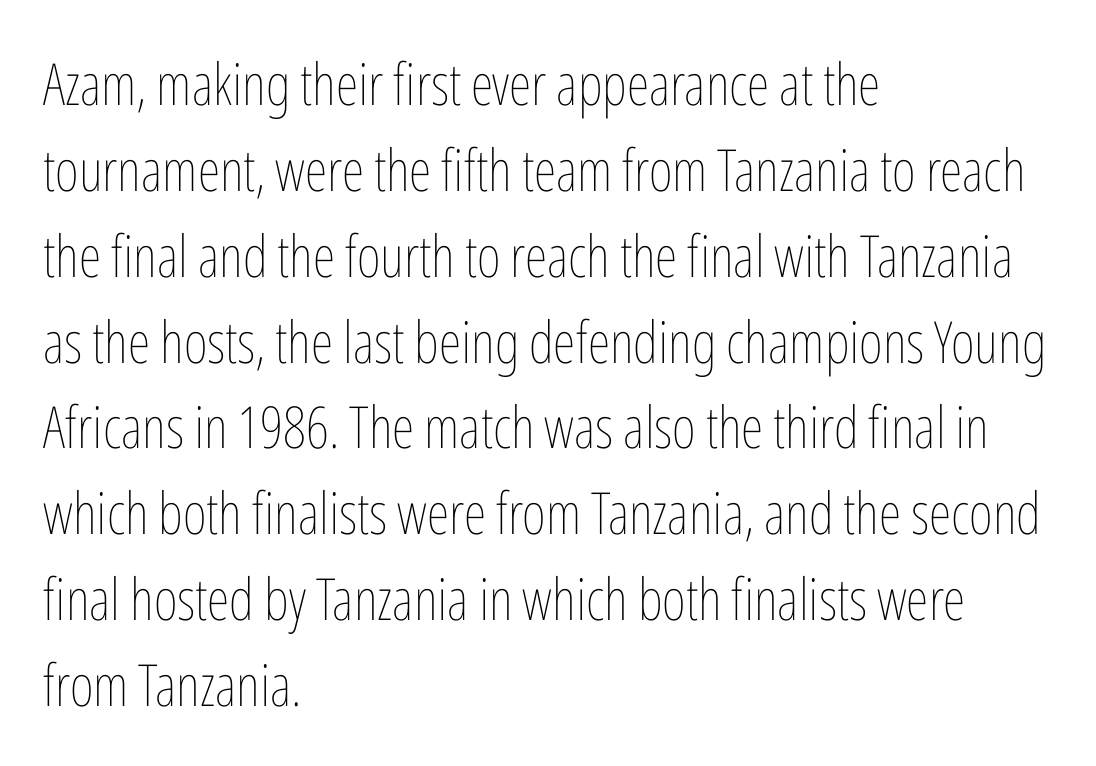
{"italic": "no", "bold": "no", "weight": "thin", "width": "condensed", "stroke_contrast": "low", "x_height": "medium", "monospaced": "no", "underline": "no", "align": "left", "line_spacing": "normal", "line_spacing_ratio": 1.48, "letter_spacing": "normal", "letter_spacing_em": 0.0, "glyph_px": 58}
